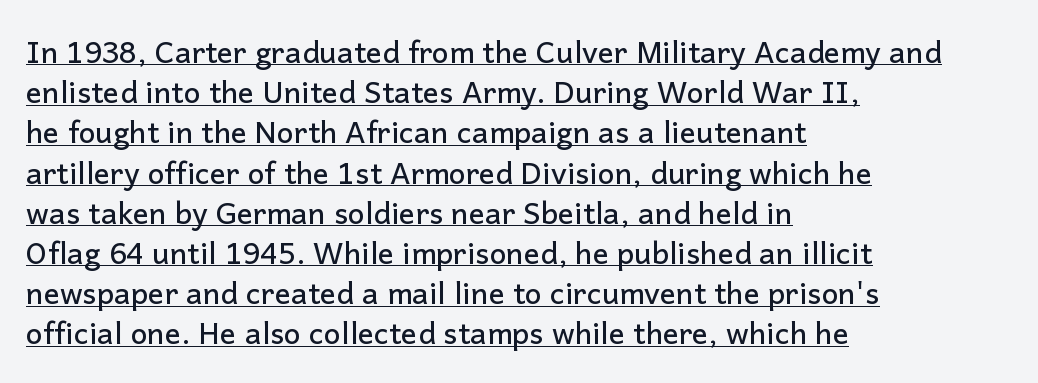
The image shows 30 px sans-serif type, upright; set left-aligned, normal line spacing (1.34x), normal letter spacing, underlined; low stroke contrast and a medium x-height.
